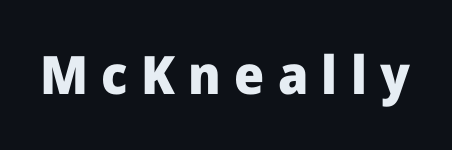
{"serif": "no", "italic": "no", "bold": "yes", "weight": "heavy", "width": "normal", "stroke_contrast": "low", "x_height": "medium", "monospaced": "no", "underline": "no", "letter_spacing": "wide", "letter_spacing_em": 0.25, "glyph_px": 53}
